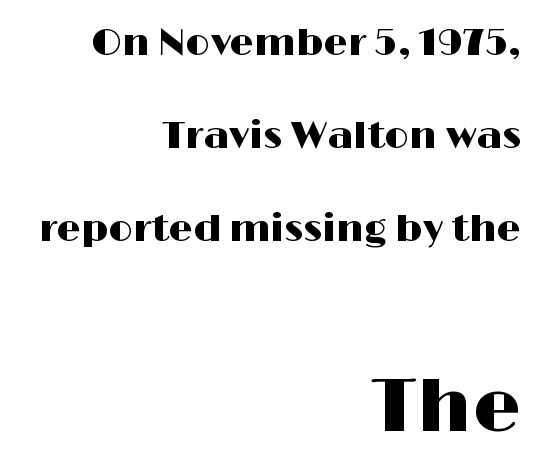
The image shows 76 px wide sans-serif type, upright; set right-aligned, loose line spacing (2.45x), normal letter spacing, not underlined; the second (bottom) block is 2.0x larger; high stroke contrast and a medium x-height.
